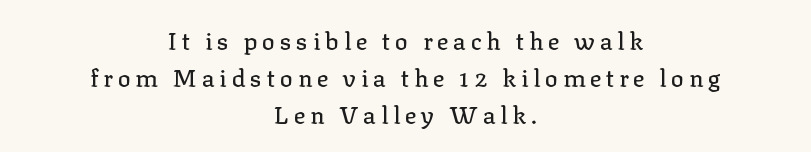
Upright lettering throughout. The passage shown has open, widely tracked lettering throughout. How would I describe the line gaps? Plain and ordinary. In CSS terms this would be text-align: center. Just letters on the line, the space beneath them empty.
